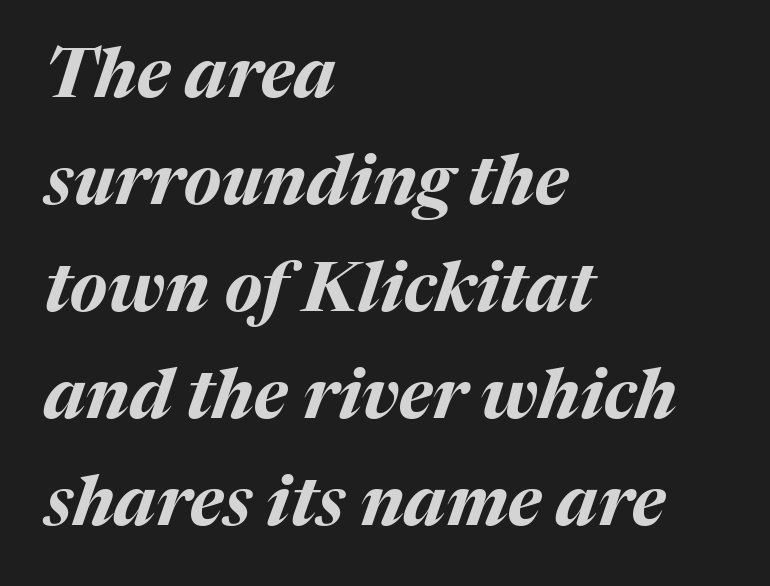
{"italic": "yes", "lean": "right", "slant_degrees": 17, "bold": "yes", "weight": "bold", "width": "normal", "stroke_contrast": "medium", "x_height": "medium", "monospaced": "no", "underline": "no", "align": "left", "line_spacing": "normal", "line_spacing_ratio": 1.55, "letter_spacing": "normal", "letter_spacing_em": 0.0, "glyph_px": 69}
